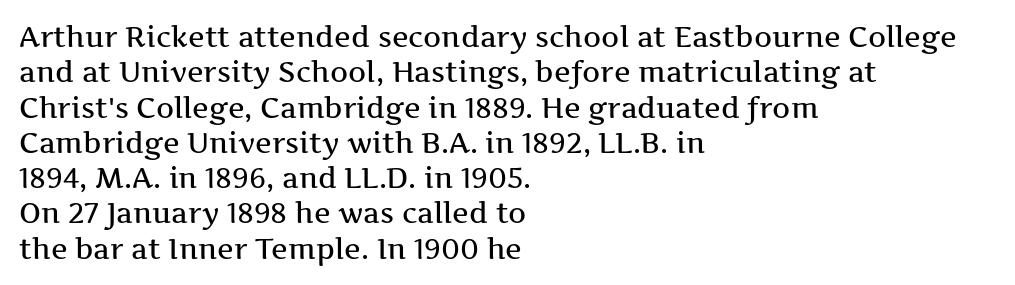
Q: Is the text italic (slanted)? A: No, it is upright.
Q: Is the typeface a serif or a sans-serif typeface? A: Serif.
Q: Is the text underlined? A: No.
Q: How is the paragraph aligned? A: Left-aligned.
Q: Is the spacing between letters normal or unusually wide? A: Normal.
Q: Is the spacing between lines tight, normal or loose? A: Normal.
Q: Width (condensed, normal, or wide)? A: Wide.
Q: Stroke contrast? A: Medium.
Q: x-height? A: Medium.
Q: Monospaced? A: No.
